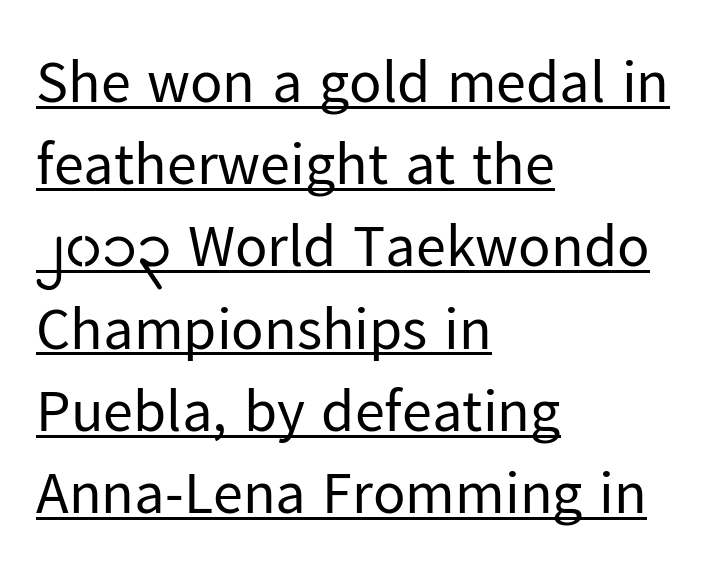
Vertically, the passage feels balanced, rows spaced as you'd expect. Is this a fixed-width face? No — the glyphs have proportional, varying widths. Tracking here is standard; glyphs follow each other at the usual distance. This rendering uses left alignment, leaving the right contour irregular. This is roman type, the default non-slanted kind.
